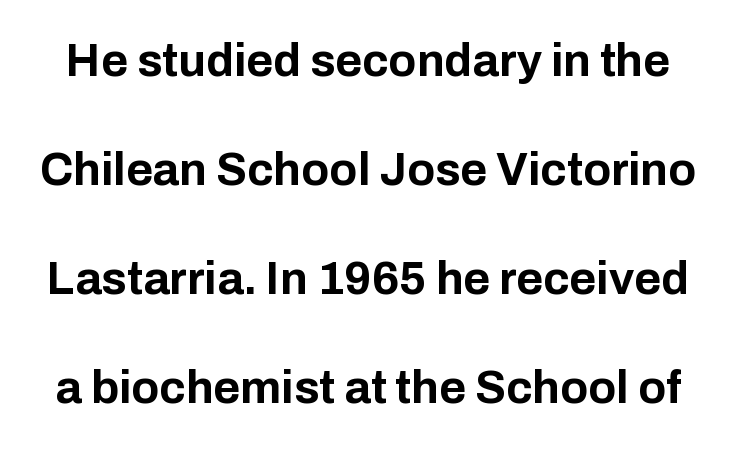
Letters rest on an invisible, unmarked baseline. Notice how thick the strokes are: this is what a full bold looks like. A roman cut, with each character standing at attention. Typographically, this falls in the sans-serif category. Think of a printed novel: that variable character pitch is what you see here.
